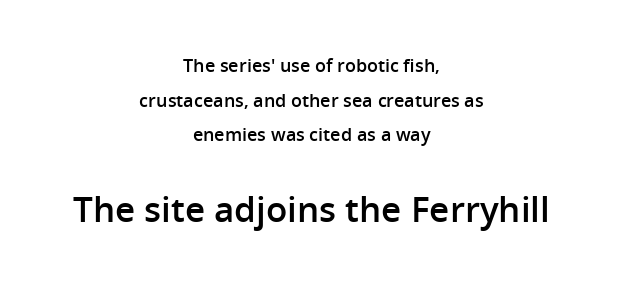
The image shows 35 px semibold sans-serif type, upright; set centered, loose line spacing (1.92x), normal letter spacing, not underlined; the second (bottom) block is 1.94x larger; low stroke contrast and a medium x-height.
